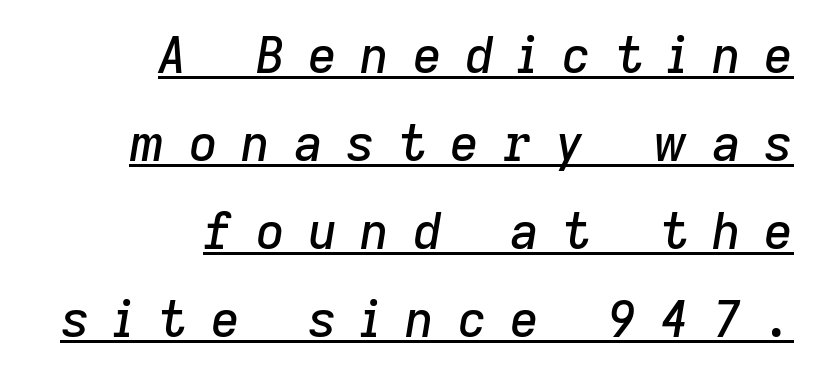
The image shows 50 px text type, italic (leaning right); set right-aligned, line spacing 1.76x, unusually wide letter spacing (+0.47 em), underlined; low stroke contrast and a medium x-height.
